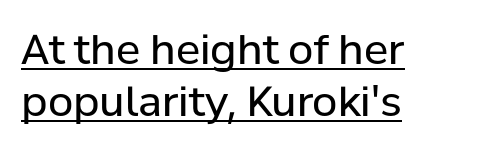
The image shows 41 px regular-weight sans-serif type, upright; set left-aligned, normal line spacing (1.26x), normal letter spacing, underlined; low stroke contrast and a medium x-height.
